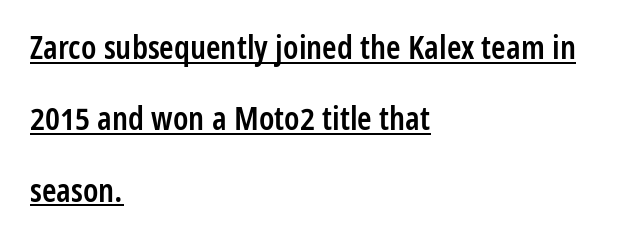
If you measured baseline to baseline, you'd find a long distance. The letters stand upright; this is a roman face. Looks like regular typesetting: each glyph gets only the width it needs. A sans-serif font was chosen for this passage. Line beginnings align vertically; line endings do not. Looks like someone drew a line under every word here.
